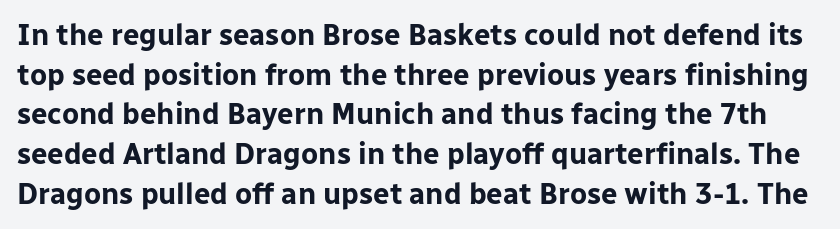
Compared with typical body copy, the letter spacing here is the same. Plenty of ink on the page — the face is bold. The rendering shows plain stroke endings on the letterforms — a sans-serif design. The designer left line spacing at the default. Does the lettering tilt? It doesn't — this is upright.
